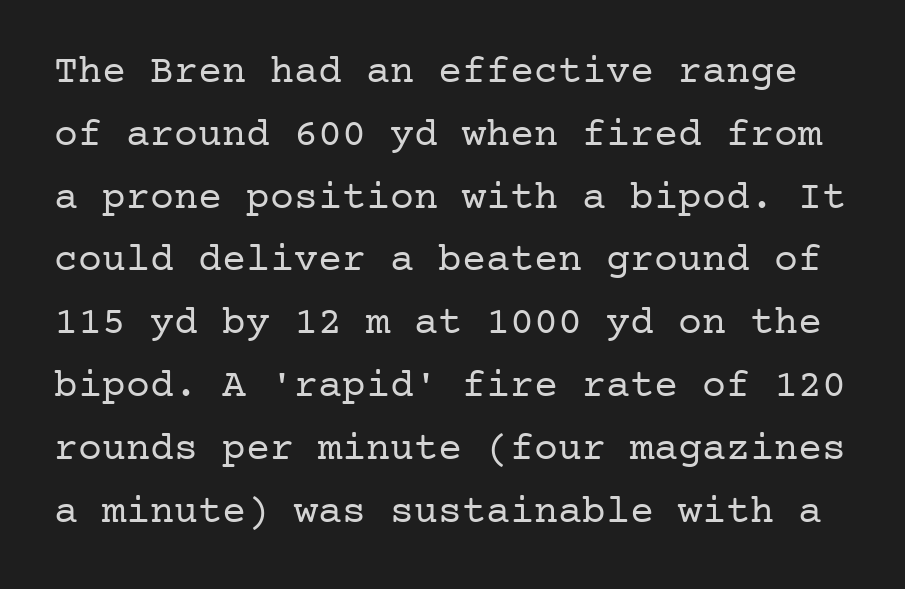
Q: Is the text bold? A: No.
Q: Is the text italic (slanted)? A: No, it is upright.
Q: Is the typeface a serif or a sans-serif typeface? A: Serif.
Q: Is the text underlined? A: No.
Q: Is the spacing between letters normal or unusually wide? A: Normal.
Q: Is the spacing between lines tight, normal or loose? A: Normal.
Q: Width (condensed, normal, or wide)? A: Normal.
Q: Stroke contrast? A: Low.
Q: x-height? A: Medium.
